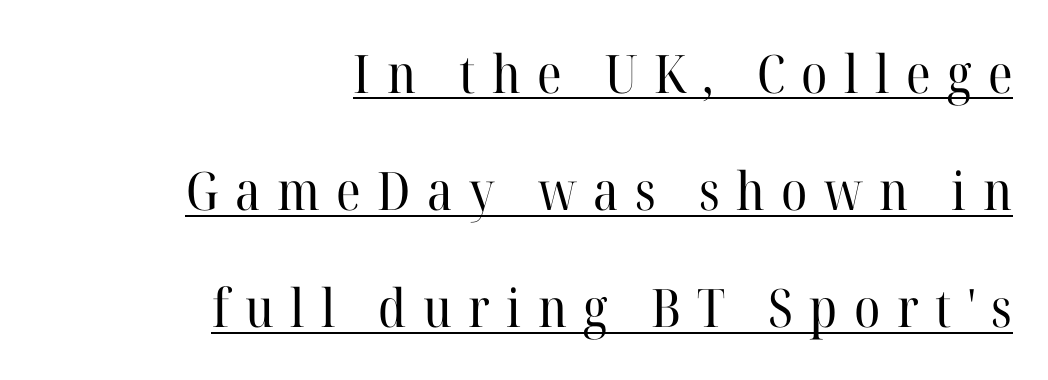
{"serif": "yes", "italic": "no", "bold": "no", "weight": "regular", "width": "normal", "stroke_contrast": "high", "x_height": "medium", "monospaced": "no", "underline": "yes", "align": "right", "line_spacing": "loose", "line_spacing_ratio": 2.21, "letter_spacing": "wide", "letter_spacing_em": 0.31, "glyph_px": 53}
